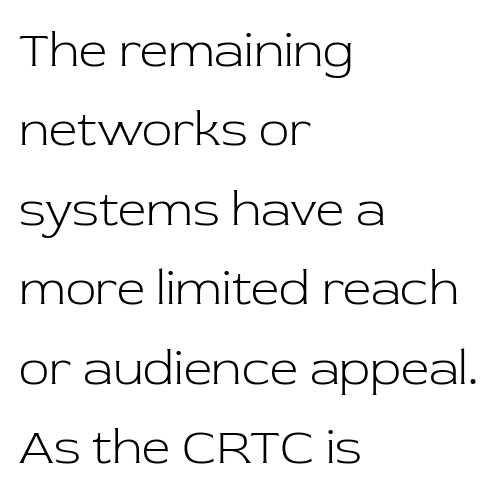
Q: Is the text bold? A: No.
Q: Is the text italic (slanted)? A: No, it is upright.
Q: Is the typeface a serif or a sans-serif typeface? A: Serif.
Q: Is the text underlined? A: No.
Q: How is the paragraph aligned? A: Left-aligned.
Q: Is the spacing between letters normal or unusually wide? A: Normal.
Q: Is the spacing between lines tight, normal or loose? A: Normal.
Q: Width (condensed, normal, or wide)? A: Normal.
Q: Stroke contrast? A: Low.
Q: x-height? A: Medium.
Q: Monospaced? A: No.
